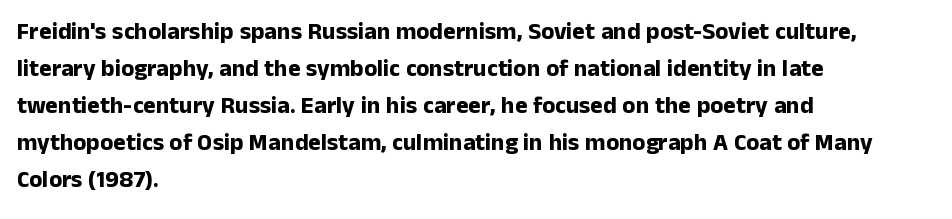
The image shows 24 px bold type, upright; set left-aligned, normal line spacing (1.54x), normal letter spacing, not underlined.
